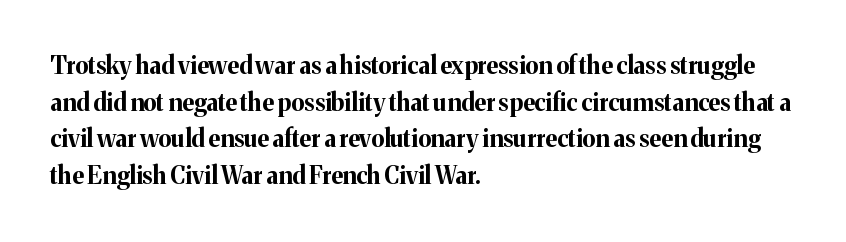
A typesetter would call this zero additional tracking. The letters stand upright; this is a roman face. Regular leading. The passage is arranged the way most books set body copy — flush left. Rule under the text: the space is simply empty. Strokes here are thick enough to call this a true bold.
